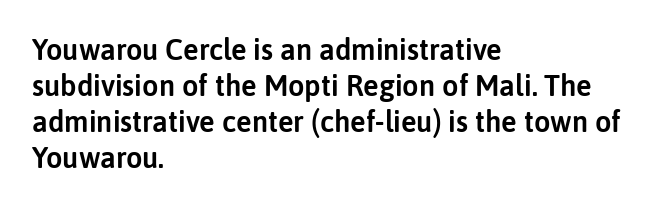
Lines of text with bare space underneath. A typesetter would call this zero additional tracking. Classification — sans serif. Compared with a centered layout, this one pins lines to the left instead. When letters stand straight like this, we call the style roman or upright.
